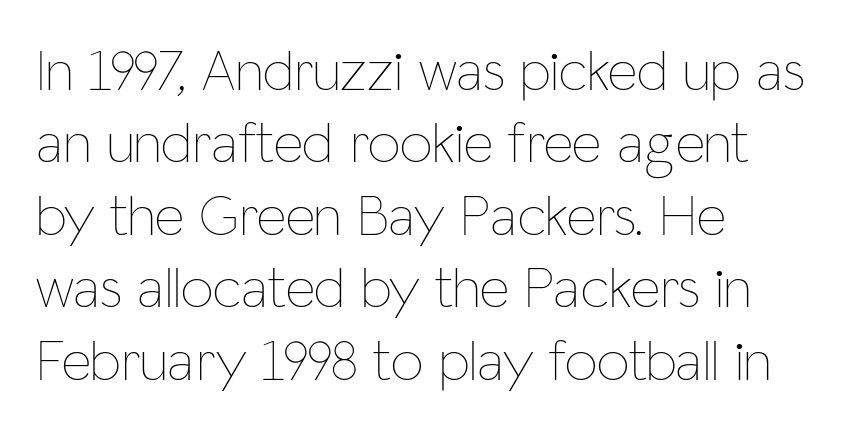
The image shows 58 px thin, condensed type, upright; set left-aligned, normal line spacing (1.25x), normal letter spacing, not underlined; low stroke contrast and a medium x-height.
